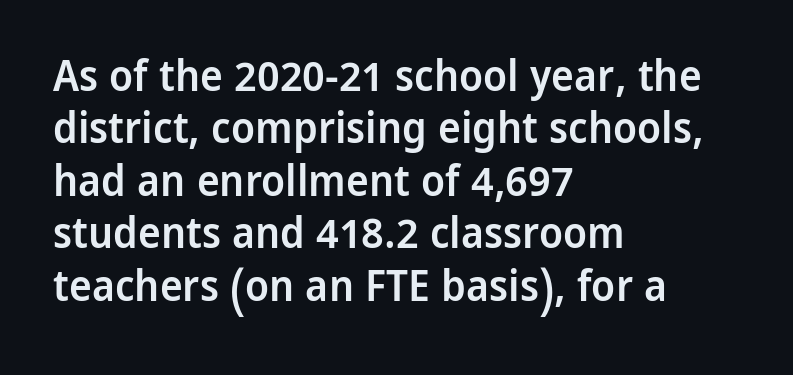
Q: Is the text bold? A: Semi-bold.
Q: Is the text italic (slanted)? A: No, it is upright.
Q: Is the typeface a serif or a sans-serif typeface? A: Sans-serif.
Q: Is the text underlined? A: No.
Q: How is the paragraph aligned? A: Left-aligned.
Q: Is the spacing between letters normal or unusually wide? A: Normal.
Q: Width (condensed, normal, or wide)? A: Normal.
Q: Stroke contrast? A: Low.
Q: x-height? A: Medium.
Q: Monospaced? A: No.
